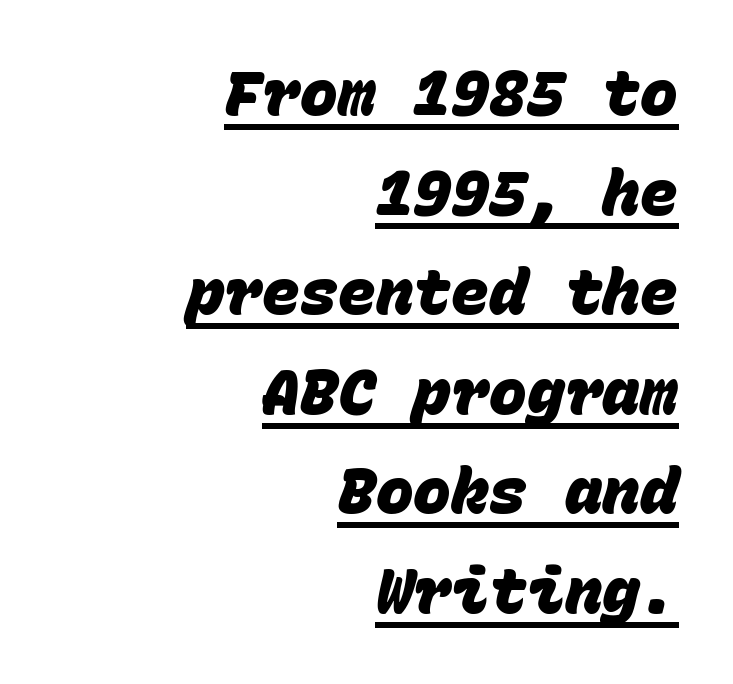
This sample has the even, mechanical cadence of fixed-width lettering. Is this a sans? Yes — the strokes have no serifs. Students, observe the line beneath the letters — that is underlining. The typesetter chose a ragged-left arrangement here. Baseline-to-baseline distance is the conventional proportion of letter height. In terms of weight, the rendering is a true, heavy bold.
